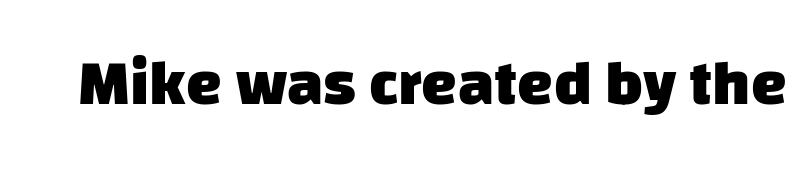
The image shows 64 px heavy sans-serif type; set normal letter spacing, not underlined; low stroke contrast and a large x-height.
